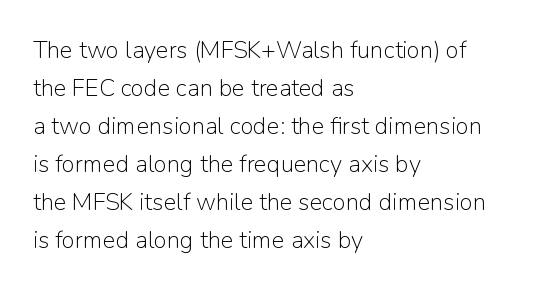
{"italic": "no", "bold": "no", "underline": "no", "align": "left", "line_spacing": "normal", "line_spacing_ratio": 1.58, "letter_spacing": "normal", "letter_spacing_em": 0.0, "glyph_px": 24}
